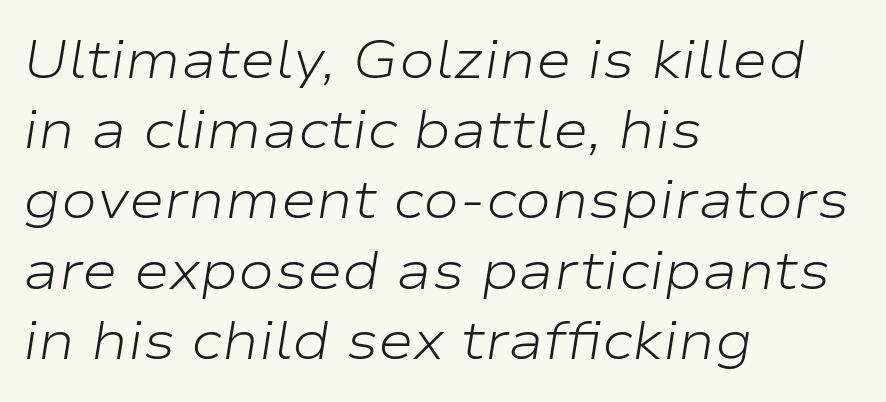
You could not count columns in this text — the font is proportionally spaced. These lines stack with their left ends in a neat column. Reading down the column, the eye jumps a familiar distance to each next line. An italicized treatment has been applied to the whole sample. A bare baseline throughout the passage.
